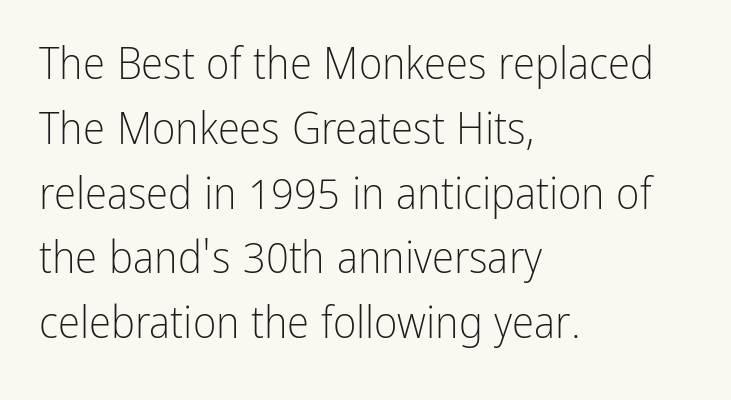
The image shows 45 px light, condensed sans-serif type, upright; set left-aligned, normal line spacing (1.44x), normal letter spacing, not underlined; low stroke contrast and a medium x-height.
